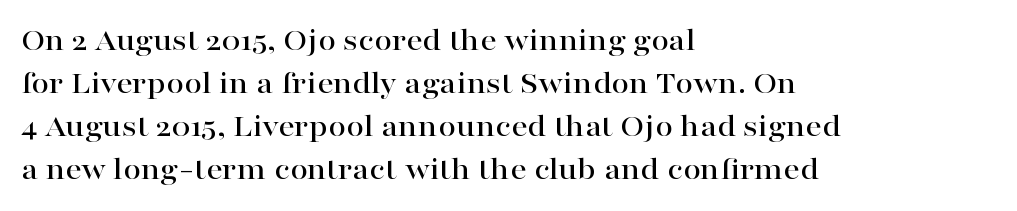
{"serif": "yes", "italic": "no", "width": "wide", "stroke_contrast": "high", "x_height": "medium", "monospaced": "no", "underline": "no", "align": "left", "line_spacing": "normal", "line_spacing_ratio": 1.34, "letter_spacing": "normal", "letter_spacing_em": 0.0, "glyph_px": 32}
